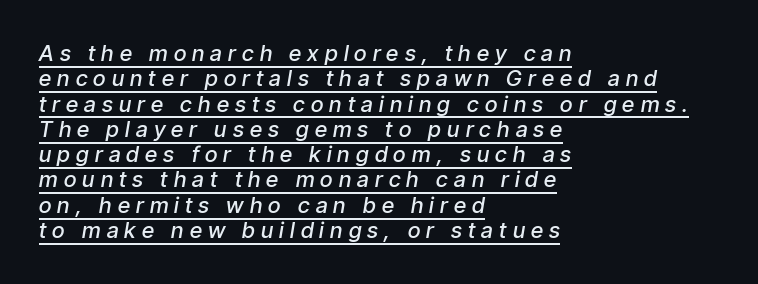
In designer terms, the underline attribute is active on this setting. Leading is clearly below the norm, producing a dense column. In terms of letterspacing, this is a distinctly airy, spread setting. The rendering anchors every line to the left-hand side. This sample uses an oblique cut, with every glyph tilted off the vertical.
